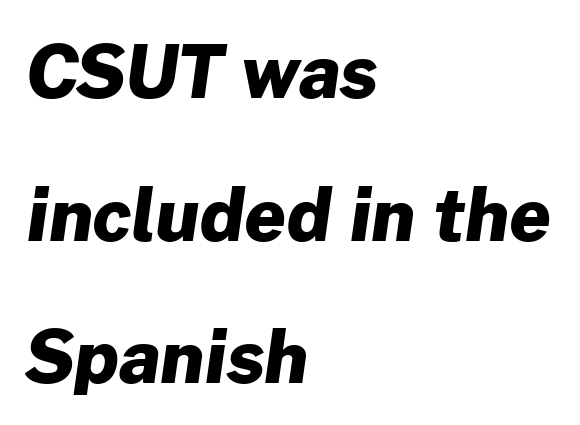
Q: Is the text bold? A: Yes.
Q: Is the typeface a serif or a sans-serif typeface? A: Sans-serif.
Q: Is the text underlined? A: No.
Q: How is the paragraph aligned? A: Left-aligned.
Q: Is the spacing between letters normal or unusually wide? A: Normal.
Q: Is the spacing between lines tight, normal or loose? A: Loose.
Q: Width (condensed, normal, or wide)? A: Normal.
Q: Stroke contrast? A: Low.
Q: x-height? A: Medium.
Q: Monospaced? A: No.
